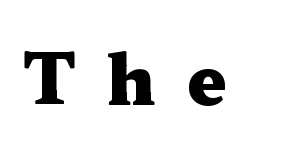
{"serif": "yes", "italic": "no", "bold": "yes", "weight": "heavy", "width": "wide", "stroke_contrast": "medium", "x_height": "medium", "monospaced": "no", "underline": "no", "letter_spacing": "wide", "letter_spacing_em": 0.46, "glyph_px": 69}
